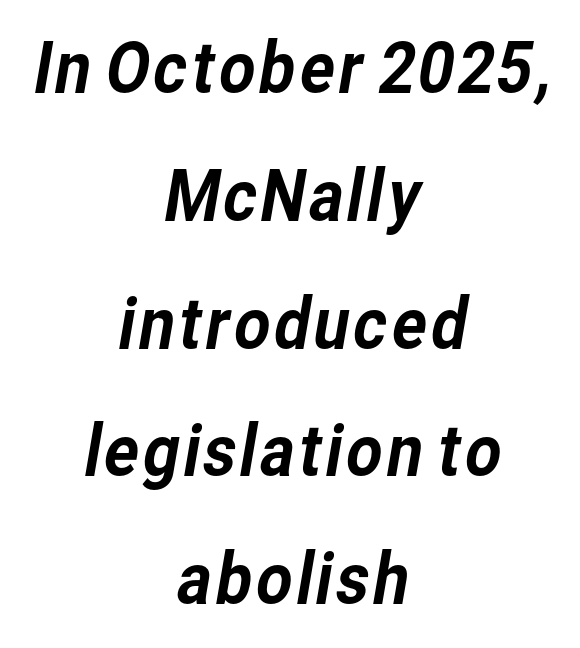
In terms of letterspacing, this is plain default setting. No word sits above an underline. Varying glyph widths throughout — classic text-font behaviour. Both edges are ragged and mirror each other, which tells us the setting is centered. The rendering shows plain stroke endings on the letterforms — a sans-serif design.
